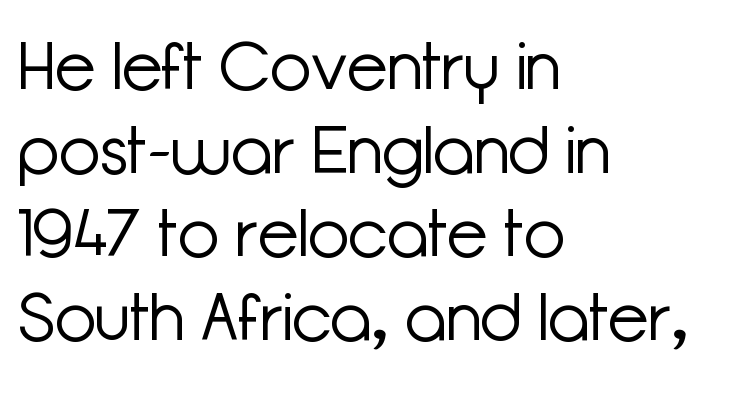
The image shows 67 px light sans-serif type, upright; set left-aligned, normal line spacing (1.25x), normal letter spacing, not underlined; low stroke contrast and a medium x-height.
